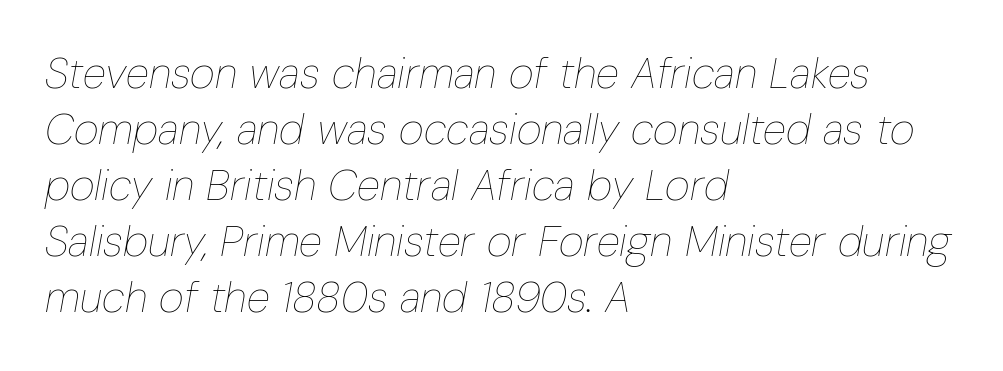
Q: Is the text bold? A: No.
Q: Is the text italic (slanted)? A: Yes, it leans right by about 10 degrees.
Q: Is the text underlined? A: No.
Q: How is the paragraph aligned? A: Left-aligned.
Q: Is the spacing between letters normal or unusually wide? A: Normal.
Q: Is the spacing between lines tight, normal or loose? A: Normal.
Q: Width (condensed, normal, or wide)? A: Condensed.
Q: Stroke contrast? A: Low.
Q: x-height? A: Medium.
Q: Monospaced? A: No.
